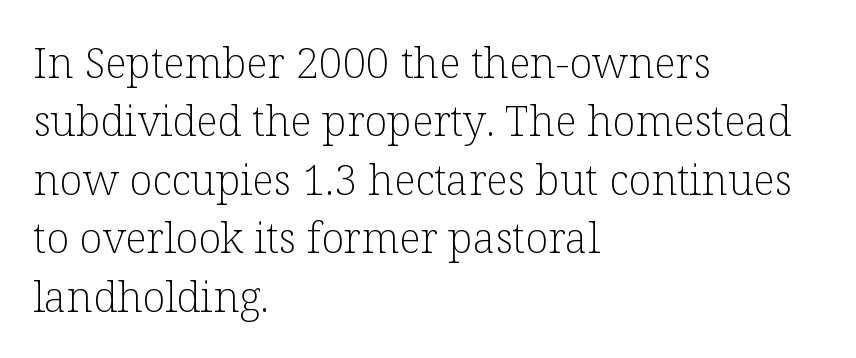
The image shows 42 px light serif type, upright; set left-aligned, normal line spacing (1.39x), normal letter spacing, not underlined; low stroke contrast and a medium x-height.
